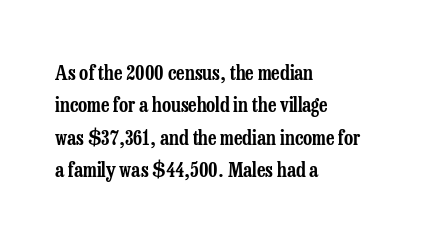
Q: Is the text italic (slanted)? A: No, it is upright.
Q: Is the text underlined? A: No.
Q: How is the paragraph aligned? A: Left-aligned.
Q: Is the spacing between letters normal or unusually wide? A: Normal.
Q: Is the spacing between lines tight, normal or loose? A: Normal.
